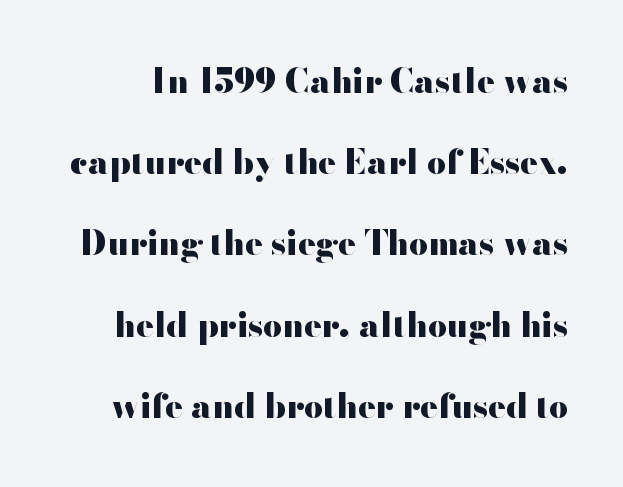
{"serif": "no", "italic": "no", "bold": "yes", "weight": "heavy", "width": "wide", "stroke_contrast": "high", "x_height": "small", "monospaced": "no", "underline": "no", "line_spacing": "loose", "line_spacing_ratio": 2.46, "letter_spacing": "normal", "letter_spacing_em": 0.0, "glyph_px": 33}
